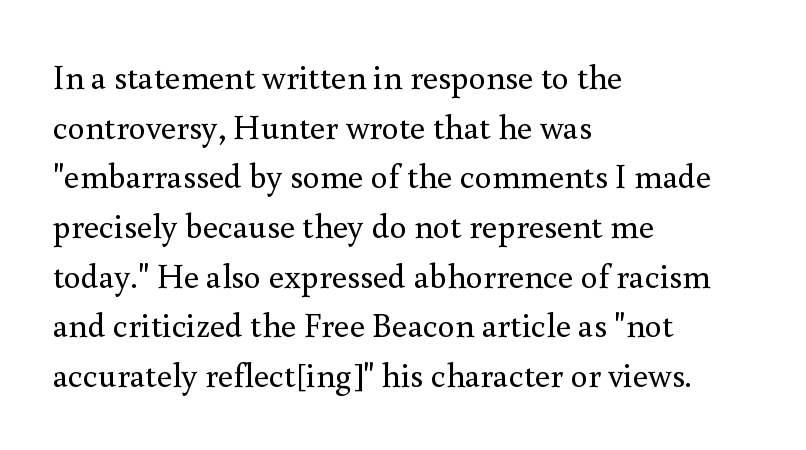
Vertical spacing — default. Type style note: has serifs. Look at the tracking — it's just the regular setting, nothing added. The type sits square on the baseline with zero lean. No letter is thick-stroked: the sample isn't bold. The setting favours the left margin, as ordinary paragraphs usually do.
